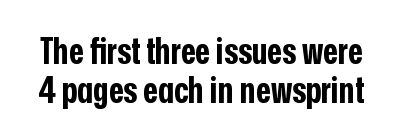
Summary of weight: heavy, a full bold. Is this a sans? Yes — the strokes have no serifs. Standard letterfit; no display-style spreading of the glyphs. Think of a printed novel: that variable character pitch is what you see here. Is there much room between lines? No — they nearly touch. If you drew a line through each stem, it would be perfectly vertical.
